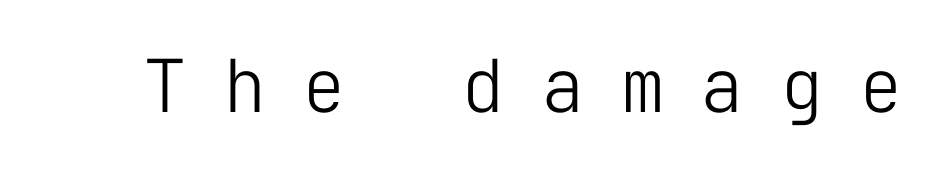
{"serif": "no", "italic": "no", "bold": "no", "weight": "light", "width": "normal", "stroke_contrast": "low", "x_height": "medium", "monospaced": "yes", "underline": "no", "letter_spacing": "wide", "letter_spacing_em": 0.49, "glyph_px": 73}
